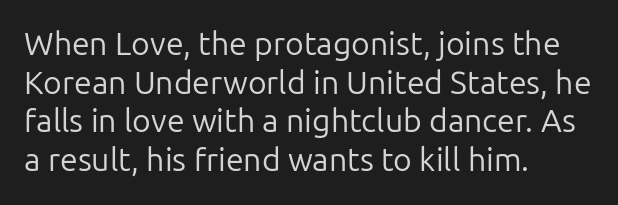
{"serif": "no", "italic": "no", "bold": "no", "weight": "regular", "width": "normal", "stroke_contrast": "low", "x_height": "medium", "monospaced": "no", "underline": "no", "align": "left", "line_spacing_ratio": 1.21, "letter_spacing": "normal", "letter_spacing_em": 0.0, "glyph_px": 32}
